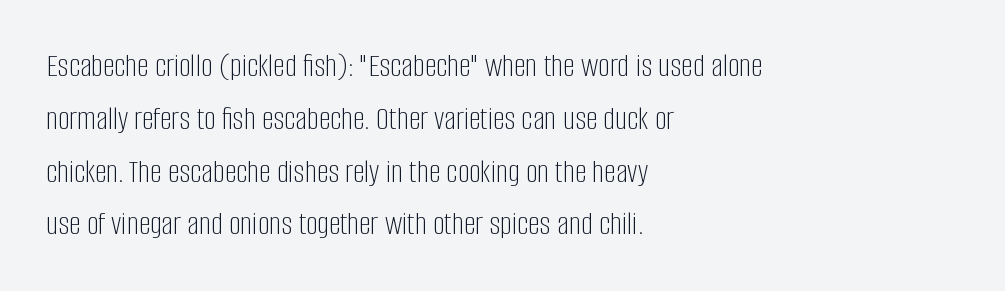
{"serif": "no", "italic": "no", "bold": "no", "weight": "light", "width": "condensed", "stroke_contrast": "low", "x_height": "large", "monospaced": "no", "underline": "no", "align": "left", "line_spacing": "normal", "line_spacing_ratio": 1.6, "letter_spacing": "normal", "letter_spacing_em": 0.0, "glyph_px": 33}
